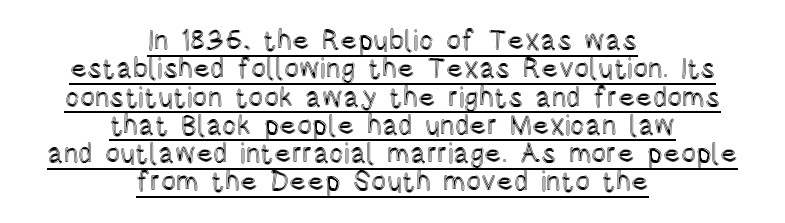
Q: Is the text italic (slanted)? A: No, it is upright.
Q: Is the text underlined? A: Yes.
Q: How is the paragraph aligned? A: Centered.
Q: Is the spacing between letters normal or unusually wide? A: Normal.
Q: Is the spacing between lines tight, normal or loose? A: Tight.
Q: Width (condensed, normal, or wide)? A: Condensed.
Q: x-height? A: Large.
Q: Monospaced? A: No.
